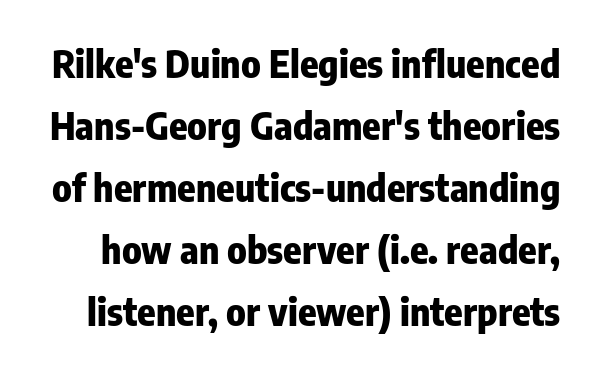
The image shows 38 px heavy, condensed sans-serif type, upright; set normal line spacing (1.63x), normal letter spacing, not underlined; low stroke contrast and a medium x-height.
